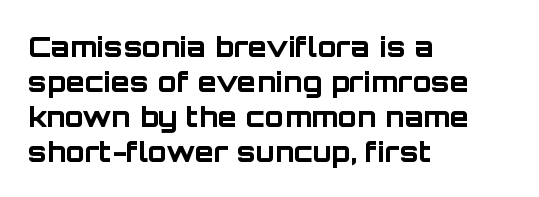
Compared with a centered layout, this one pins lines to the left instead. This sample has the flowing, uneven cadence of proportional lettering. The typeface chosen for these lines omits serifs. Do the letters lean? They stand straight. What's the leading like? Ordinary, nothing unusual.
